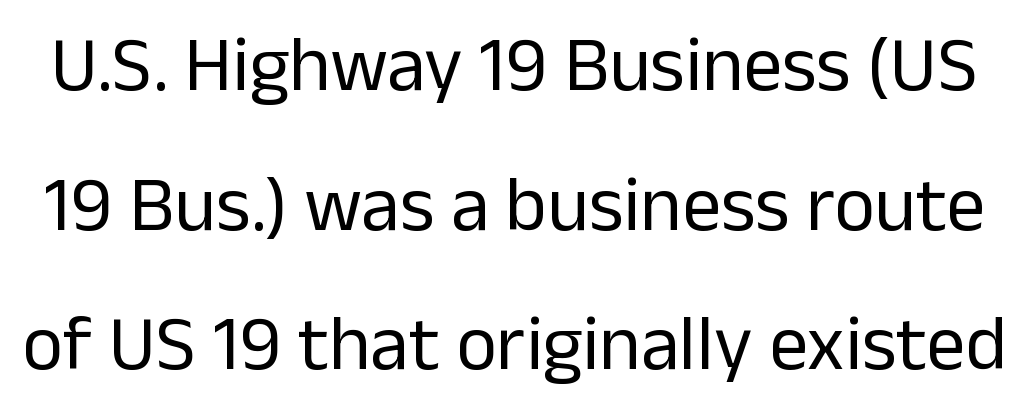
Q: Is the text bold? A: No.
Q: Is the text italic (slanted)? A: No, it is upright.
Q: Is the typeface a serif or a sans-serif typeface? A: Sans-serif.
Q: Is the text underlined? A: No.
Q: Is the spacing between letters normal or unusually wide? A: Normal.
Q: Width (condensed, normal, or wide)? A: Normal.
Q: Stroke contrast? A: Low.
Q: x-height? A: Medium.
Q: Monospaced? A: No.
